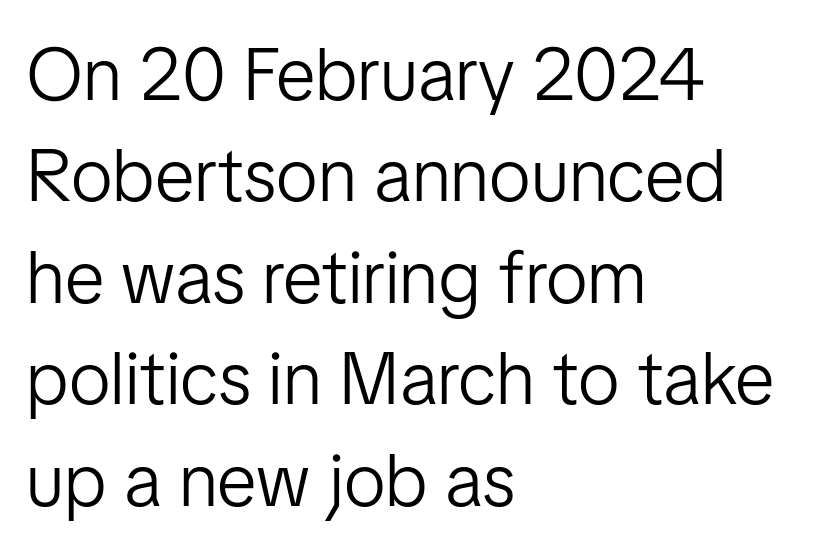
Q: Is the text bold? A: No.
Q: Is the text italic (slanted)? A: No, it is upright.
Q: Is the typeface a serif or a sans-serif typeface? A: Sans-serif.
Q: Is the text underlined? A: No.
Q: How is the paragraph aligned? A: Left-aligned.
Q: Is the spacing between letters normal or unusually wide? A: Normal.
Q: Is the spacing between lines tight, normal or loose? A: Normal.
Q: Width (condensed, normal, or wide)? A: Normal.
Q: Stroke contrast? A: Low.
Q: x-height? A: Medium.
Q: Monospaced? A: No.
